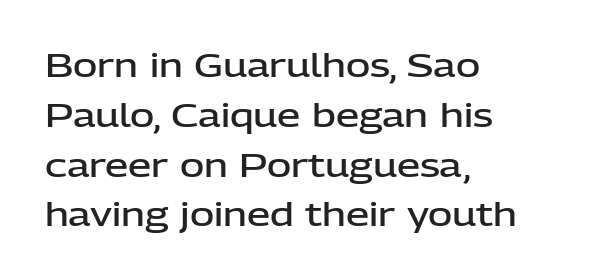
{"serif": "no", "italic": "no", "bold": "semi", "weight": "semibold", "width": "normal", "stroke_contrast": "low", "x_height": "medium", "monospaced": "no", "underline": "no", "align": "left", "line_spacing": "normal", "line_spacing_ratio": 1.51, "letter_spacing": "normal", "letter_spacing_em": 0.0, "glyph_px": 33}
